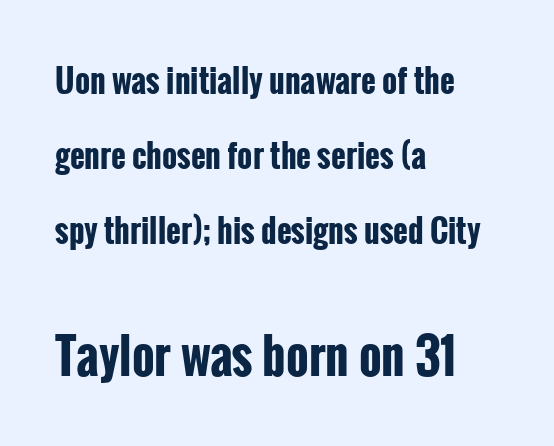
Whoever set this made the second block the dominant, larger element. Leading is clearly above the norm, producing a sparse column. Only glyphs here, with clear space below each row. The face used here is proportionally spaced, like ordinary book or web type. The typesetting leans heavy: a genuine bold. Observe the ordinary spacing: letters are neighbours, not strangers.
